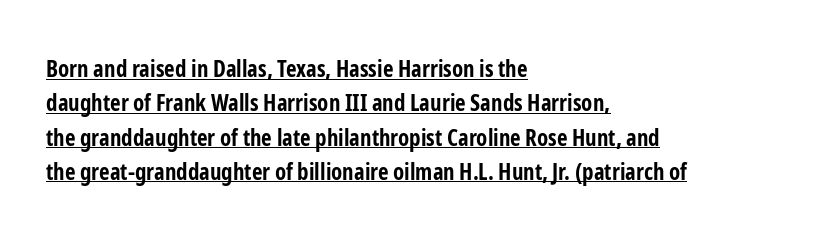
{"italic": "no", "bold": "yes", "underline": "yes", "align": "left", "line_spacing": "normal", "line_spacing_ratio": 1.49, "letter_spacing": "normal", "letter_spacing_em": 0.0, "glyph_px": 23}
